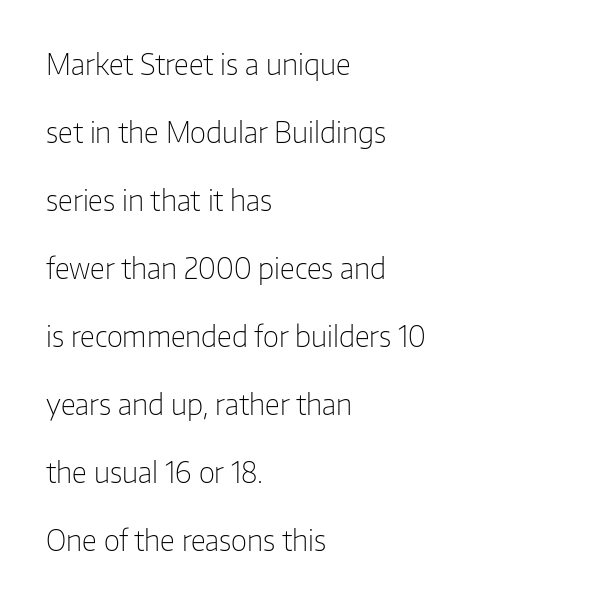
The cut favours lightness, reaching ordinary text weight at its darkest. The text block is weighted toward the left margin, trailing off unevenly rightward. Nothing unusual about the tracking: characters are spaced as the font intends. The lettering holds an erect, upright posture throughout. Airy leading. Rule under the text: the space is simply empty.
